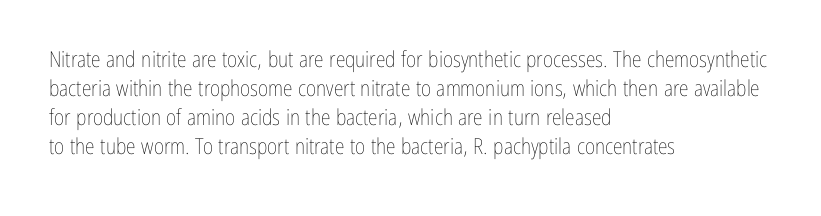
Q: Is the text bold? A: No.
Q: Is the text italic (slanted)? A: No, it is upright.
Q: Is the text underlined? A: No.
Q: How is the paragraph aligned? A: Left-aligned.
Q: Is the spacing between letters normal or unusually wide? A: Normal.
Q: Is the spacing between lines tight, normal or loose? A: Normal.
